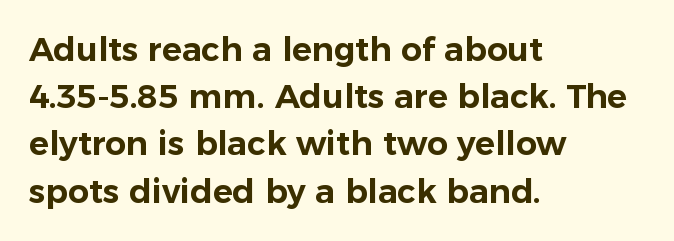
Q: Is the text italic (slanted)? A: No, it is upright.
Q: Is the typeface a serif or a sans-serif typeface? A: Sans-serif.
Q: Is the text underlined? A: No.
Q: How is the paragraph aligned? A: Left-aligned.
Q: Is the spacing between letters normal or unusually wide? A: Normal.
Q: Is the spacing between lines tight, normal or loose? A: Normal.
Q: Width (condensed, normal, or wide)? A: Normal.
Q: Stroke contrast? A: Low.
Q: x-height? A: Medium.
Q: Monospaced? A: No.
